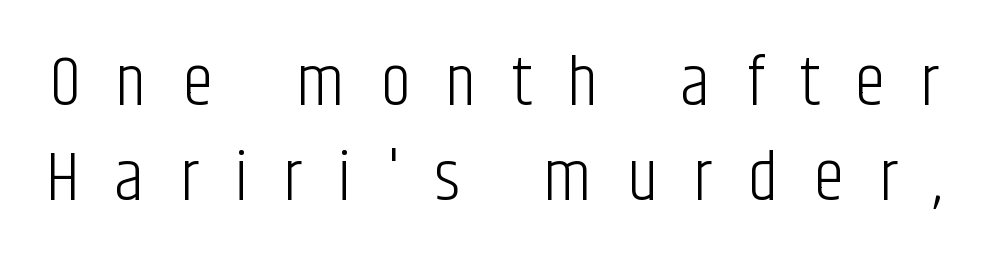
Type style note: lacks serifs. In terms of posture, this sample is upright. The face used here is rendered with a markedly widened letterfit. Letters have the restrained weight of plain body copy at most. Do the characters align in a grid? No, the font is proportional. The leading is moderate, giving the passage an even texture.
